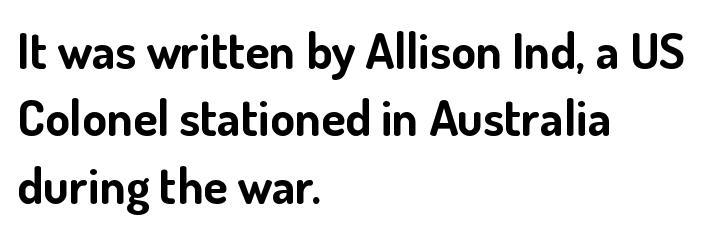
The rendering anchors every line to the left-hand side. There is no visible air inserted between adjacent glyphs. Nothing sits at the stroke ends, so this counts as sans-serif. Chunky letters — that's bold for sure. The passage shown is typed in a proportional face where columns would drift.
